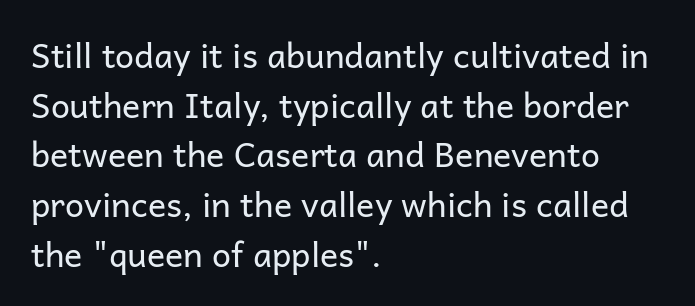
The image shows 34 px regular-weight sans-serif type, upright; set left-aligned, normal line spacing (1.46x), normal letter spacing, not underlined; low stroke contrast and a medium x-height.
